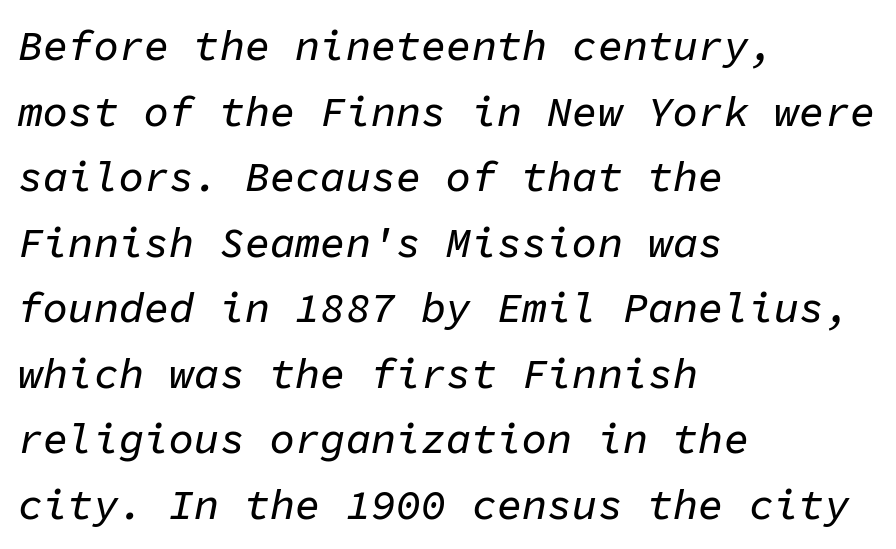
Q: Is the text italic (slanted)? A: Yes, it leans right by about 11 degrees.
Q: Is the text underlined? A: No.
Q: How is the paragraph aligned? A: Left-aligned.
Q: Is the spacing between letters normal or unusually wide? A: Normal.
Q: Is the spacing between lines tight, normal or loose? A: Normal.
Q: Width (condensed, normal, or wide)? A: Normal.
Q: Stroke contrast? A: Low.
Q: x-height? A: Medium.
Q: Monospaced? A: Yes.
